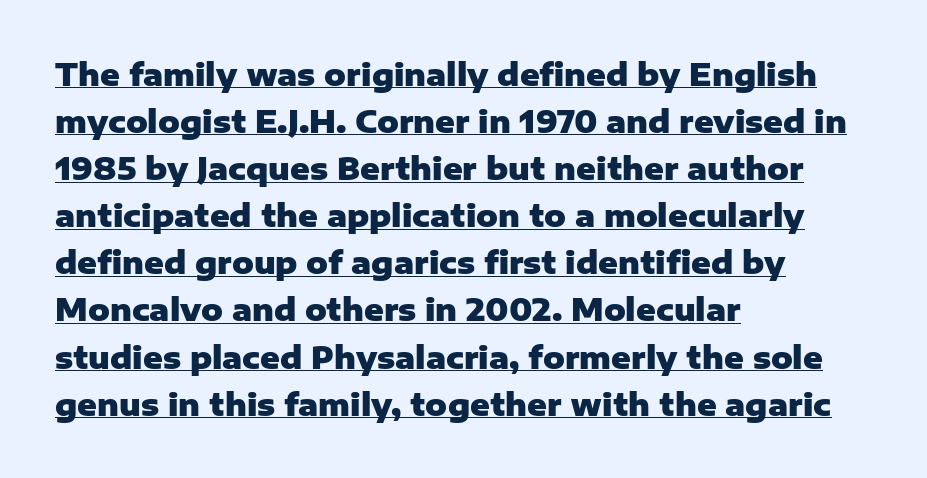
Q: Is the text bold? A: Yes.
Q: Is the text italic (slanted)? A: No, it is upright.
Q: Is the typeface a serif or a sans-serif typeface? A: Sans-serif.
Q: Is the text underlined? A: Yes.
Q: How is the paragraph aligned? A: Left-aligned.
Q: Is the spacing between letters normal or unusually wide? A: Normal.
Q: Is the spacing between lines tight, normal or loose? A: Normal.
Q: Width (condensed, normal, or wide)? A: Normal.
Q: Stroke contrast? A: Low.
Q: x-height? A: Medium.
Q: Monospaced? A: No.
